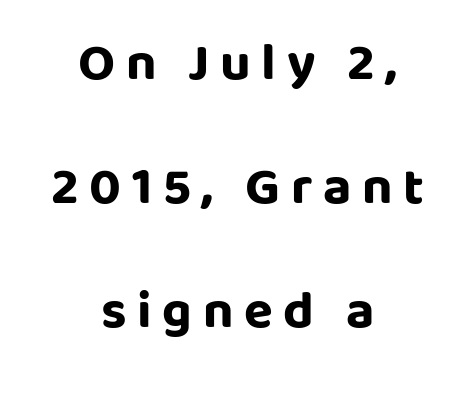
The text was rendered using a sans face with plain stroke endings. Students, this is bold: see how much ink each stroke carries. Leftover space on each line is divided equally before and after the words. Airy leading. Only glyphs here, with clear space below each row.
